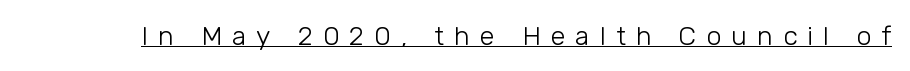
{"italic": "no", "bold": "no", "underline": "yes", "letter_spacing": "wide", "letter_spacing_em": 0.37, "glyph_px": 27}
